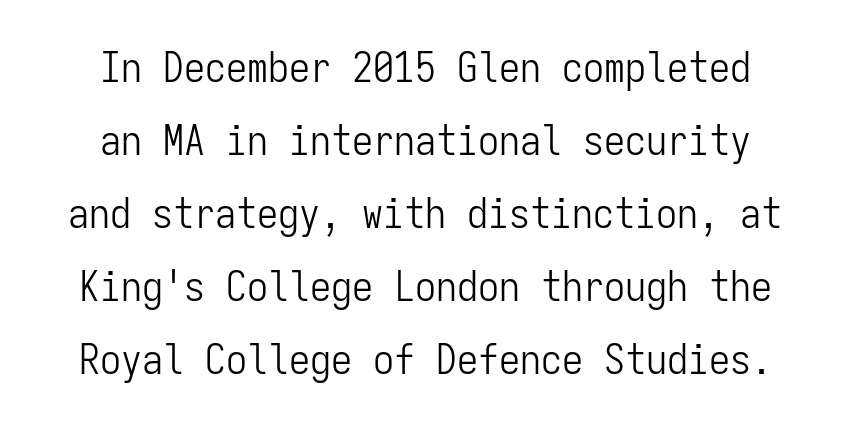
This is not heavy type; no bold has been used. No italicization has been applied; the sample stays upright. Letters rest on an invisible, unmarked baseline. Note: no serifs on the glyphs. Note the uniform advance width — an 'i' takes as much space as an 'm'.
